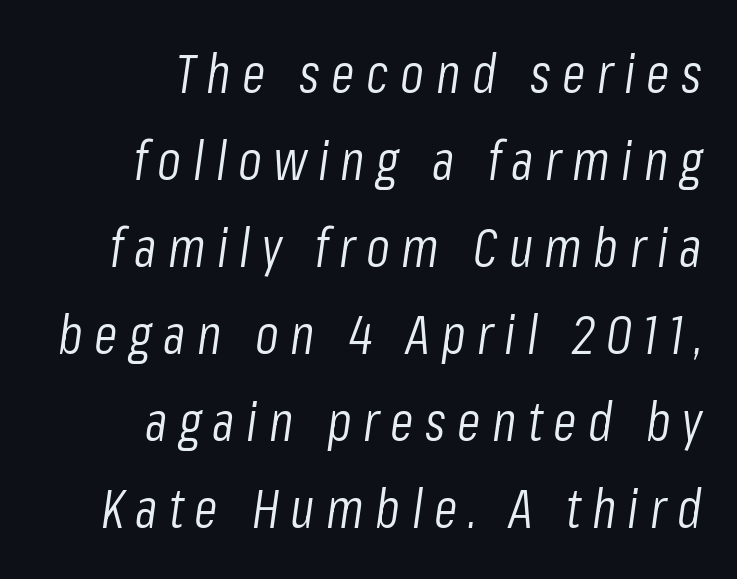
The image shows 54 px light, condensed type, italic (leaning right); set right-aligned, normal line spacing (1.61x), unusually wide letter spacing (+0.21 em), not underlined; low stroke contrast and a medium x-height.
